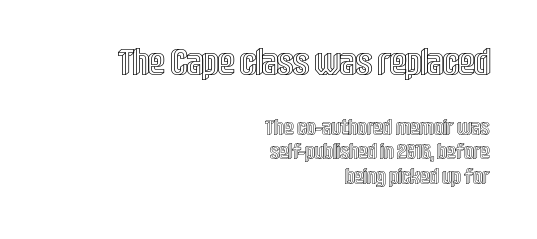
The image shows 36 px condensed type, upright; set right-aligned, line spacing 1.17x, normal letter spacing, not underlined; the first (top) block is 1.71x larger; a large x-height.
